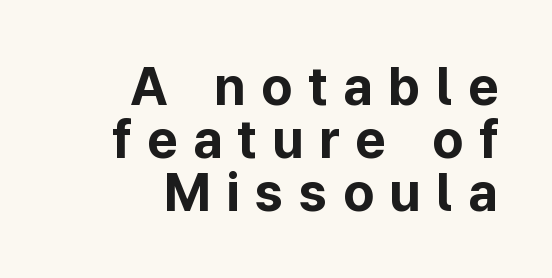
Observe the wide spacing: letters keep a clear distance from each other. These lines were composed using upright roman letters. Is this a fixed-width face? No — the glyphs have proportional, varying widths. Unmarked baselines from the first word to the last.
